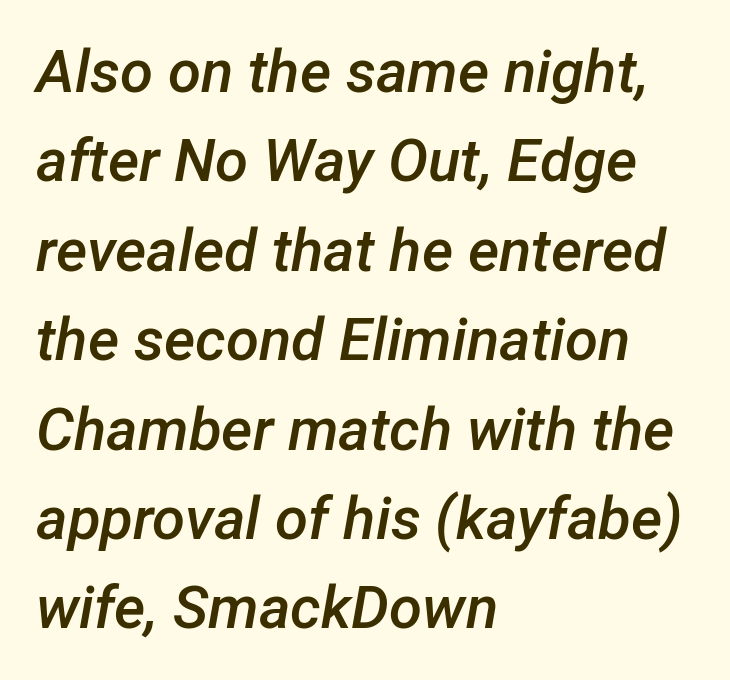
{"italic": "yes", "lean": "right", "slant_degrees": 12, "bold": "semi", "weight": "semibold", "width": "normal", "stroke_contrast": "low", "x_height": "medium", "monospaced": "no", "underline": "no", "align": "left", "line_spacing": "normal", "line_spacing_ratio": 1.49, "letter_spacing": "normal", "letter_spacing_em": 0.0, "glyph_px": 60}
